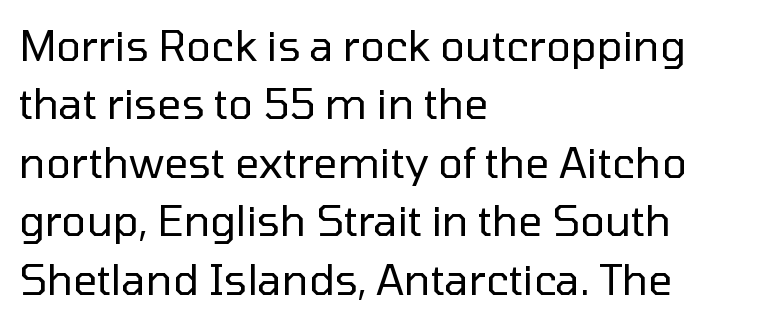
All the whitespace from short lines collects on the right. Observe the ordinary spacing: letters are neighbours, not strangers. Baseline-to-baseline distance is the conventional proportion of letter height. The rendering uses natural spacing where letterforms have individual widths.
